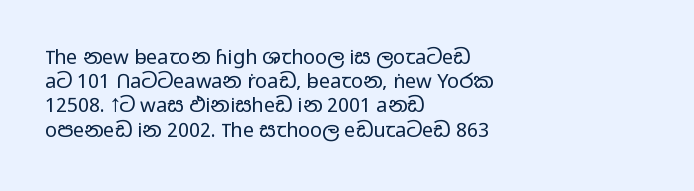
Q: Is the text bold? A: No.
Q: Is the text italic (slanted)? A: No, it is upright.
Q: Is the text underlined? A: No.
Q: How is the paragraph aligned? A: Left-aligned.
Q: Is the spacing between letters normal or unusually wide? A: Normal.
